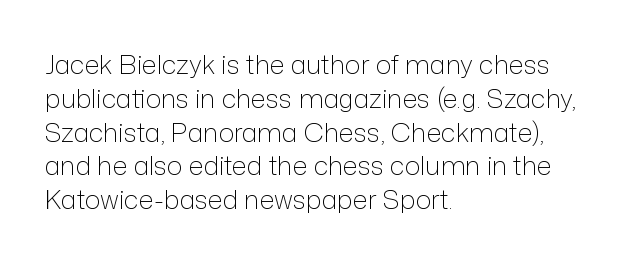
The image shows 26 px text type, upright; set left-aligned, normal line spacing (1.3x), normal letter spacing, not underlined.
